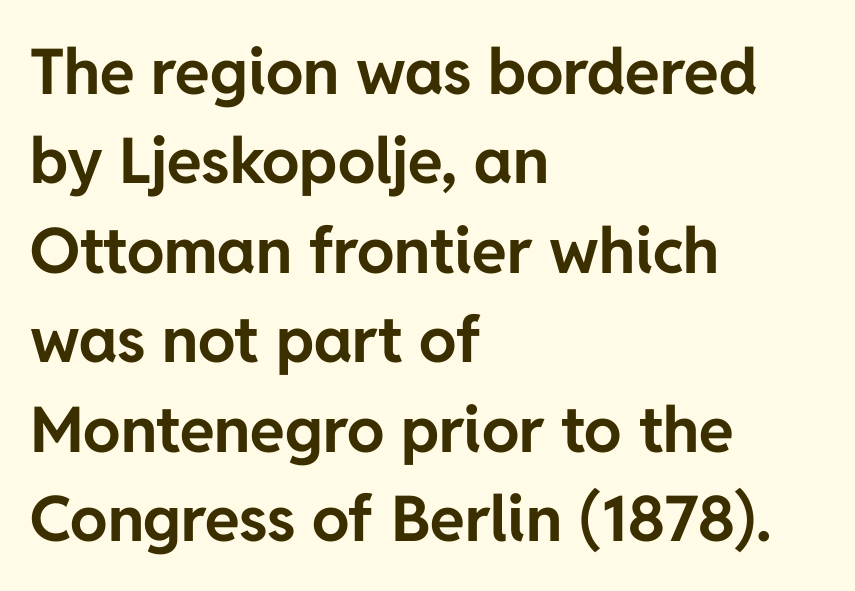
Q: Is the text bold? A: Yes.
Q: Is the text italic (slanted)? A: No, it is upright.
Q: Is the typeface a serif or a sans-serif typeface? A: Sans-serif.
Q: Is the text underlined? A: No.
Q: How is the paragraph aligned? A: Left-aligned.
Q: Is the spacing between letters normal or unusually wide? A: Normal.
Q: Is the spacing between lines tight, normal or loose? A: Normal.
Q: Width (condensed, normal, or wide)? A: Normal.
Q: Stroke contrast? A: Low.
Q: x-height? A: Medium.
Q: Monospaced? A: No.
